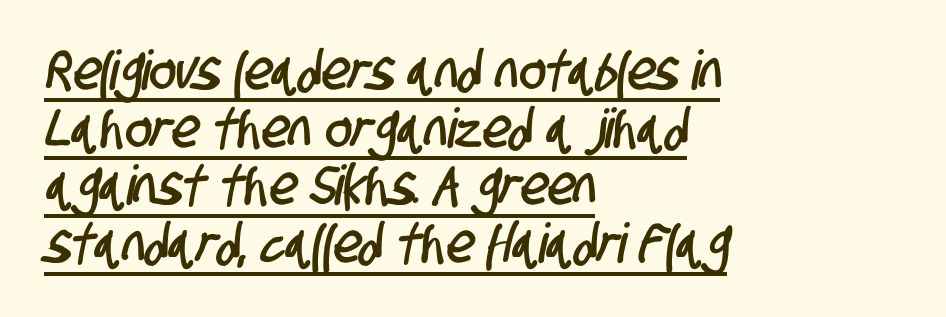
{"serif": "no", "width": "condensed", "stroke_contrast": "low", "x_height": "large", "monospaced": "no", "underline": "yes", "align": "left", "line_spacing": "tight", "line_spacing_ratio": 1.05, "letter_spacing": "normal", "letter_spacing_em": 0.0, "glyph_px": 55}
